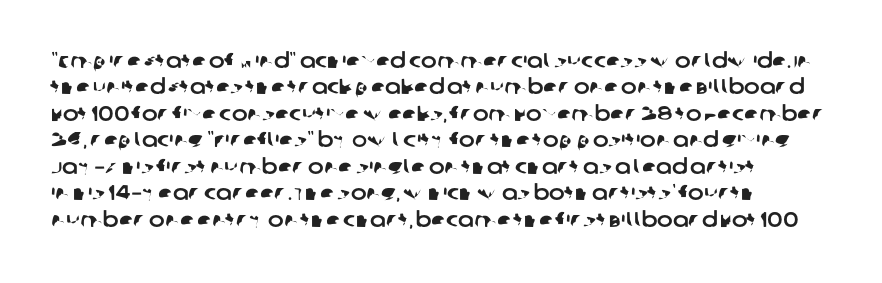
Q: Is the text underlined? A: No.
Q: Is the spacing between letters normal or unusually wide? A: Normal.
Q: Is the spacing between lines tight, normal or loose? A: Normal.
